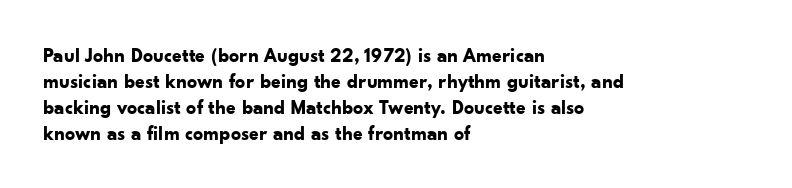
The image shows 20 px bold type, upright; set left-aligned, normal line spacing (1.3x), normal letter spacing, not underlined.
